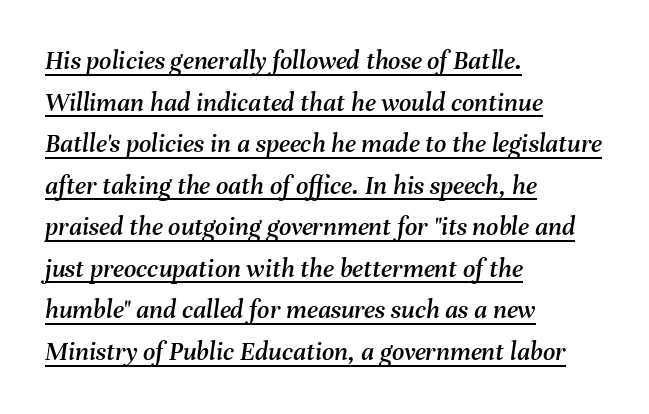
The image shows 27 px text type, italic (leaning right); set left-aligned, normal line spacing (1.54x), normal letter spacing, underlined.
